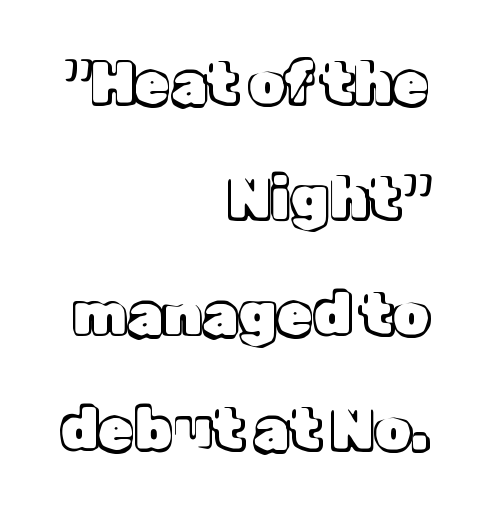
{"italic": "no", "width": "normal", "x_height": "medium", "monospaced": "no", "underline": "no", "align": "right", "line_spacing": "loose", "line_spacing_ratio": 1.99, "letter_spacing": "normal", "letter_spacing_em": 0.0, "glyph_px": 58}
